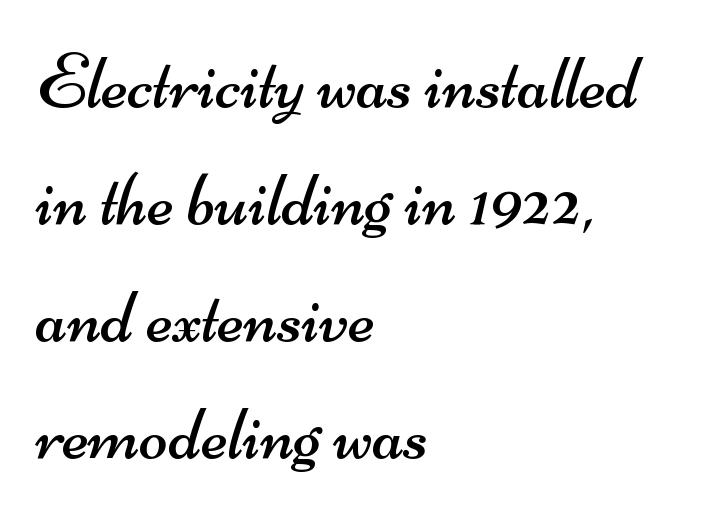
Q: Is the text bold? A: No.
Q: Is the typeface a serif or a sans-serif typeface? A: Sans-serif.
Q: Is the text underlined? A: No.
Q: How is the paragraph aligned? A: Left-aligned.
Q: Is the spacing between letters normal or unusually wide? A: Normal.
Q: Is the spacing between lines tight, normal or loose? A: Normal.
Q: Width (condensed, normal, or wide)? A: Wide.
Q: Stroke contrast? A: Medium.
Q: x-height? A: Small.
Q: Monospaced? A: No.
